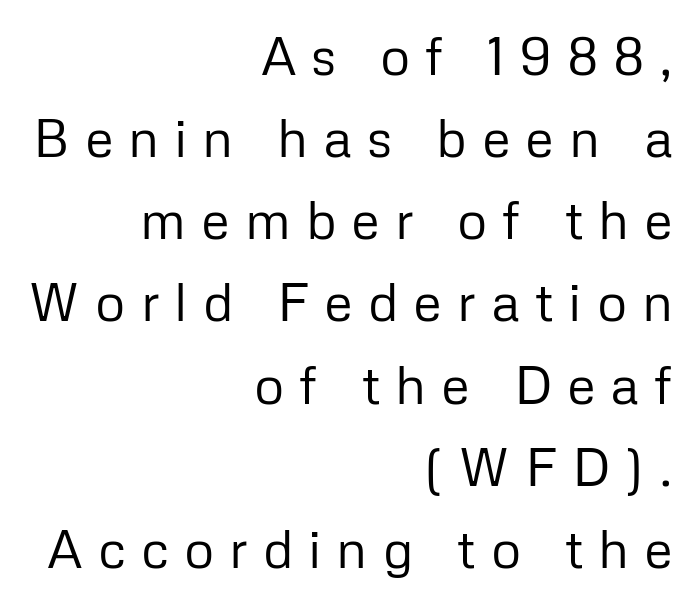
The image shows 53 px regular-weight sans-serif type, upright; set right-aligned, normal line spacing (1.55x), unusually wide letter spacing (+0.28 em), not underlined; low stroke contrast and a medium x-height.
